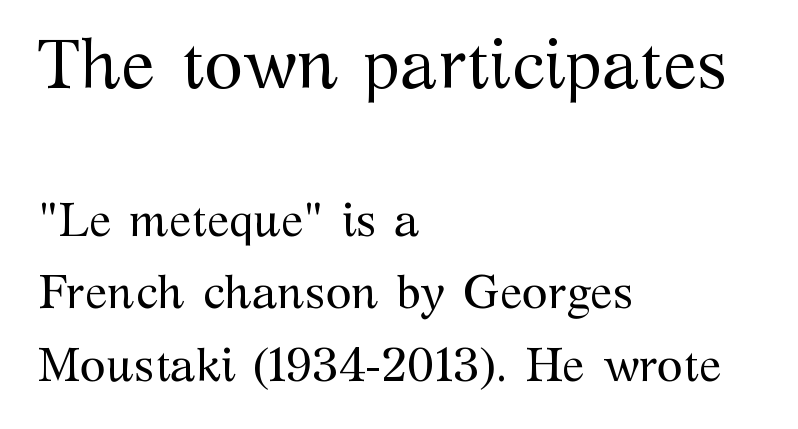
{"serif": "yes", "italic": "no", "bold": "no", "weight": "regular", "width": "normal", "stroke_contrast": "medium", "x_height": "medium", "monospaced": "no", "underline": "no", "align": "left", "line_spacing": "normal", "line_spacing_ratio": 1.54, "letter_spacing": "normal", "letter_spacing_em": 0.0, "larger_block": "first", "size_ratio": 1.49, "glyph_px": 70}
